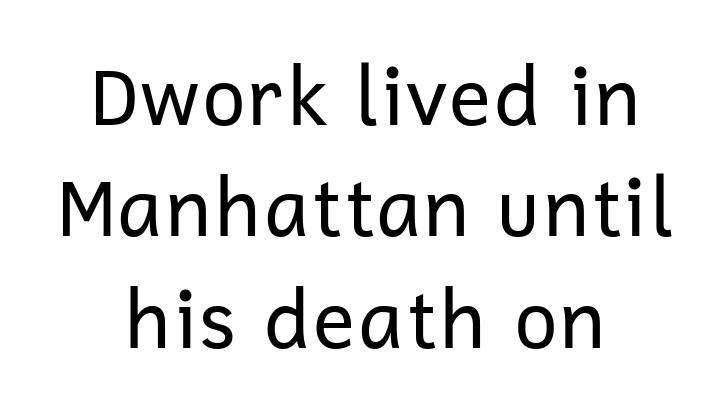
You could not count columns in this text — the font is proportionally spaced. The rag falls on both sides of this text block equally. No extra tracking has been applied to these lines. Each new line begins a customary step beneath the previous one. Is the type heavy? It reads as light-to-regular instead. This is the regular roman posture of the typeface.
